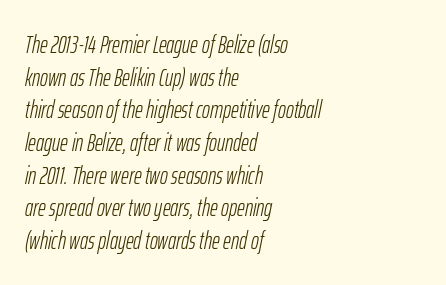
The glyphs are unaccompanied by any horizontal stroke below them. Leading: standard. The typeface has the unassuming heft of standard copy or less. These lines stack with their left ends in a neat column.
